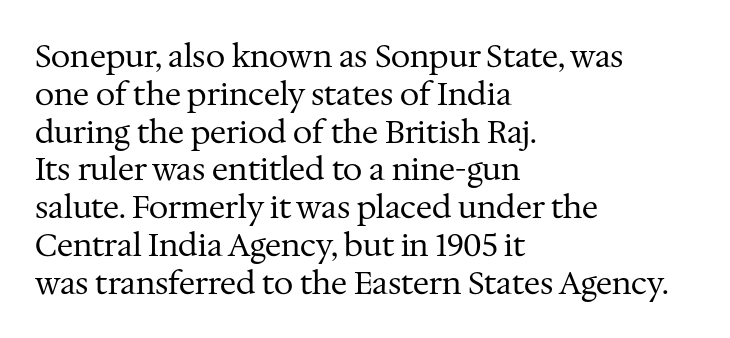
{"serif": "yes", "italic": "no", "bold": "no", "weight": "regular", "width": "normal", "stroke_contrast": "medium", "x_height": "medium", "monospaced": "no", "underline": "no", "align": "left", "line_spacing_ratio": 1.22, "letter_spacing": "normal", "letter_spacing_em": 0.0, "glyph_px": 31}
